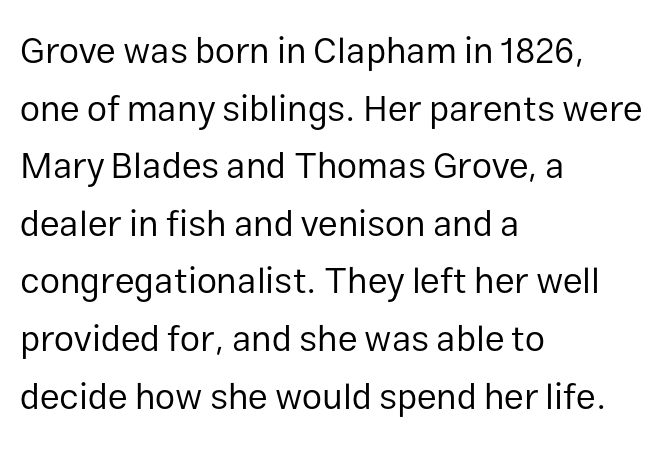
Q: Is the text bold? A: No.
Q: Is the text italic (slanted)? A: No, it is upright.
Q: Is the typeface a serif or a sans-serif typeface? A: Sans-serif.
Q: Is the text underlined? A: No.
Q: How is the paragraph aligned? A: Left-aligned.
Q: Is the spacing between letters normal or unusually wide? A: Normal.
Q: Is the spacing between lines tight, normal or loose? A: Normal.
Q: Width (condensed, normal, or wide)? A: Normal.
Q: Stroke contrast? A: Low.
Q: x-height? A: Medium.
Q: Monospaced? A: No.
